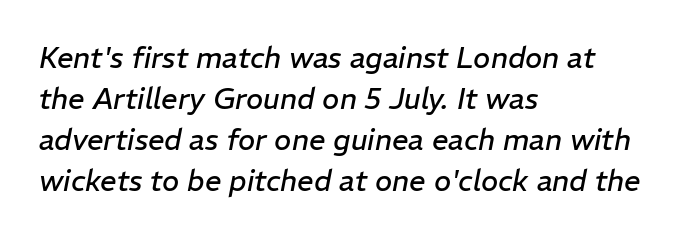
Type without underlining. Summary of weight: not heavy and not bold. Do the characters align in a grid? No, the font is proportional. Rendered with sloped, italic letterforms. A student would call this left alignment; a typographer would say flush left, rag right. This sample uses plain, unmodified letter spacing.
